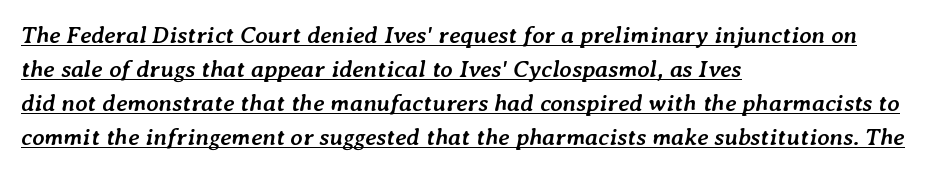
The image shows 24 px bold type, italic (leaning right); set left-aligned, normal line spacing (1.41x), normal letter spacing, underlined.
